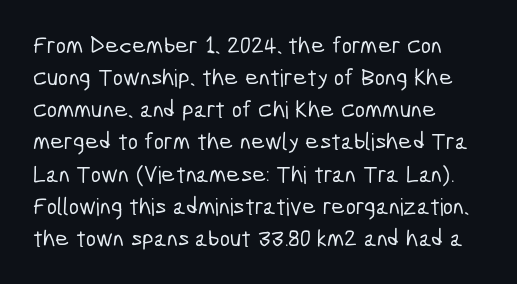
Q: Is the text underlined? A: No.
Q: How is the paragraph aligned? A: Left-aligned.
Q: Is the spacing between letters normal or unusually wide? A: Normal.
Q: Is the spacing between lines tight, normal or loose? A: Normal.
